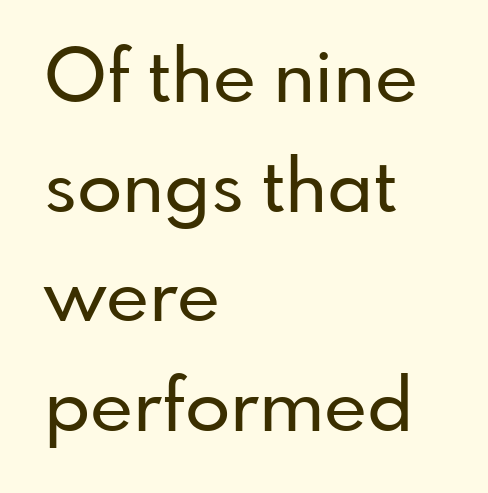
The image shows 74 px sans-serif type, upright; set left-aligned, normal line spacing (1.48x), normal letter spacing, not underlined; low stroke contrast and a small x-height.
